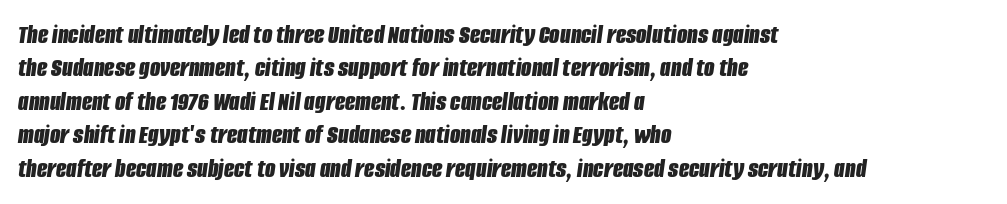
{"italic": "yes", "lean": "right", "slant_degrees": 8, "bold": "yes", "underline": "no", "align": "left", "line_spacing_ratio": 1.24, "letter_spacing": "normal", "letter_spacing_em": 0.0, "glyph_px": 27}
